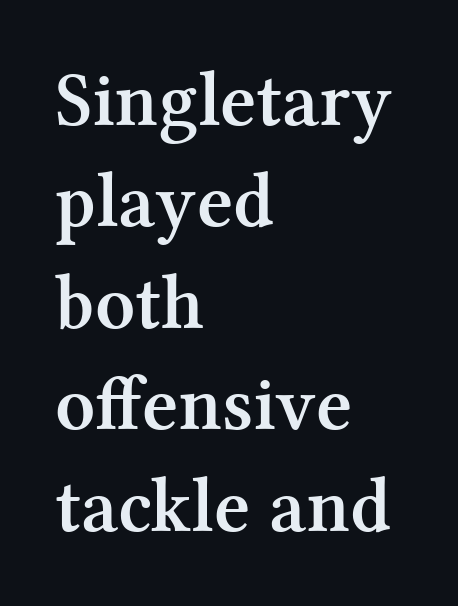
Q: Is the text bold? A: Yes.
Q: Is the text italic (slanted)? A: No, it is upright.
Q: Is the typeface a serif or a sans-serif typeface? A: Serif.
Q: Is the text underlined? A: No.
Q: How is the paragraph aligned? A: Left-aligned.
Q: Is the spacing between letters normal or unusually wide? A: Normal.
Q: Is the spacing between lines tight, normal or loose? A: Normal.
Q: Width (condensed, normal, or wide)? A: Normal.
Q: Stroke contrast? A: Medium.
Q: x-height? A: Medium.
Q: Monospaced? A: No.
